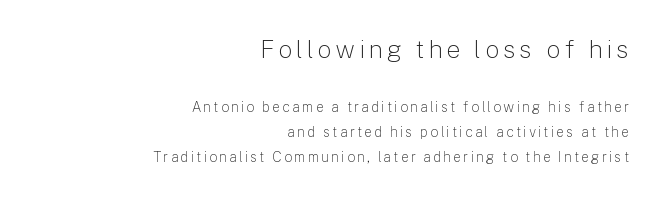
The image shows 25 px text type, upright; set right-aligned, line spacing 1.8x, not underlined; the first (top) block is 1.79x larger.
